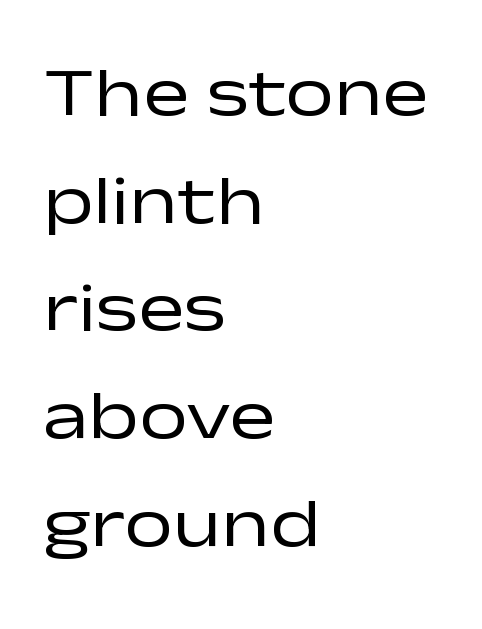
{"serif": "no", "italic": "no", "bold": "no", "weight": "regular", "width": "wide", "stroke_contrast": "low", "x_height": "medium", "monospaced": "no", "underline": "no", "align": "left", "line_spacing": "normal", "line_spacing_ratio": 1.56, "letter_spacing": "normal", "letter_spacing_em": 0.0, "glyph_px": 69}
